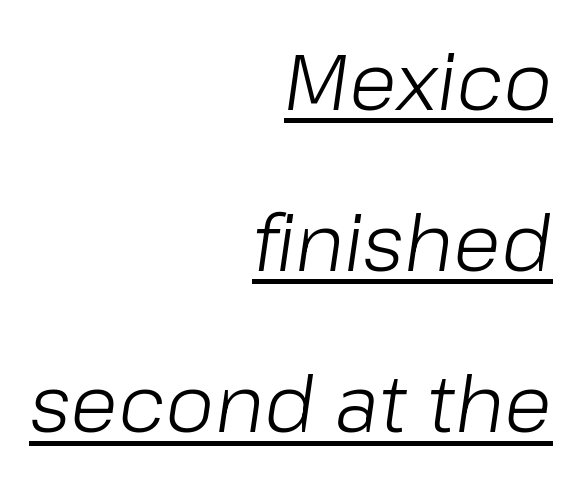
Widely set lines give the paragraph a tall, airy silhouette. Compared with typical body copy, the letter spacing here is the same. The characters are drawn with everyday or finer stroke widths. Slant detected: the letters are inclined. The words here are underlined.
